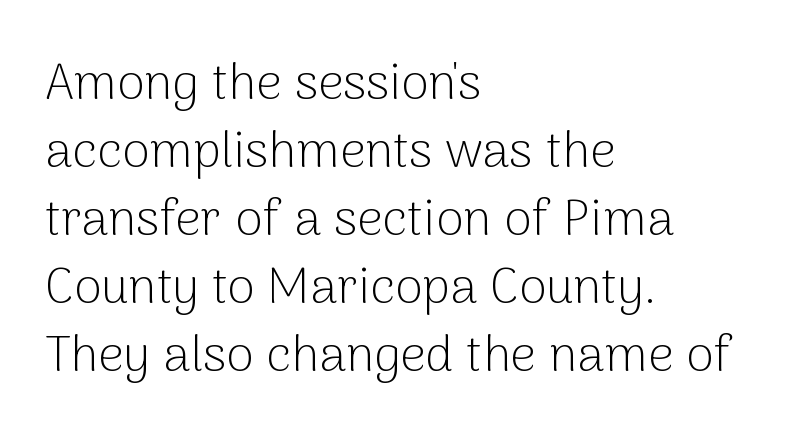
{"serif": "no", "italic": "no", "bold": "no", "weight": "light", "width": "normal", "stroke_contrast": "low", "x_height": "medium", "monospaced": "no", "underline": "no", "align": "left", "line_spacing": "normal", "line_spacing_ratio": 1.36, "letter_spacing": "normal", "letter_spacing_em": 0.0, "glyph_px": 50}
